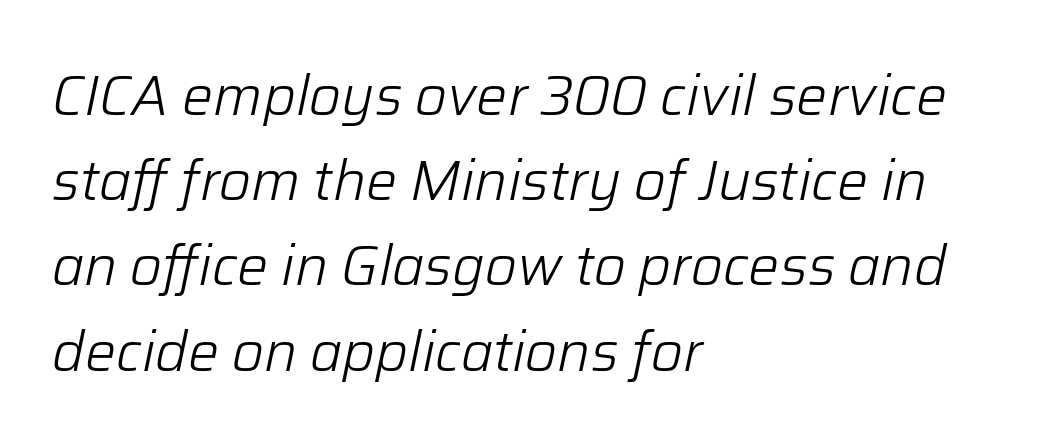
The image shows 55 px light type, italic (leaning right); set left-aligned, normal line spacing (1.55x), normal letter spacing, not underlined; low stroke contrast and a medium x-height.
